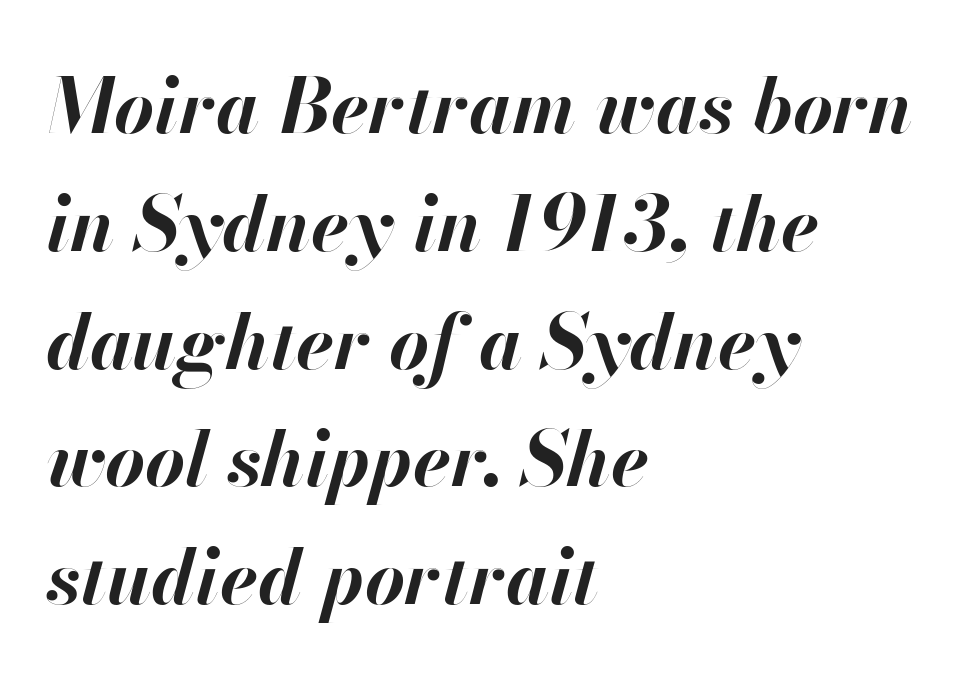
{"italic": "yes", "lean": "right", "slant_degrees": 13, "bold": "yes", "weight": "bold", "width": "normal", "stroke_contrast": "high", "x_height": "small", "monospaced": "no", "underline": "no", "align": "left", "line_spacing": "normal", "line_spacing_ratio": 1.53, "letter_spacing": "normal", "letter_spacing_em": 0.0, "glyph_px": 77}
